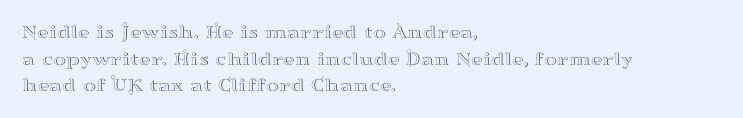
Q: Is the text italic (slanted)? A: No, it is upright.
Q: Is the text underlined? A: No.
Q: How is the paragraph aligned? A: Left-aligned.
Q: Is the spacing between letters normal or unusually wide? A: Normal.
Q: Is the spacing between lines tight, normal or loose? A: Normal.
